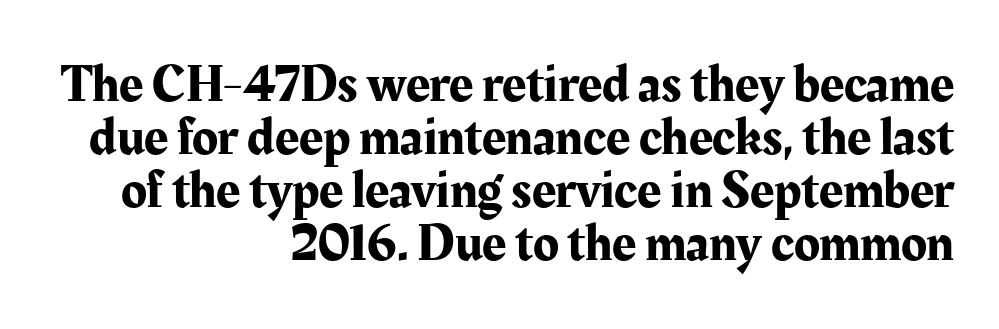
The image shows 53 px serif type, upright; set right-aligned, tight line spacing (1.0x), normal letter spacing, not underlined; medium stroke contrast and a medium x-height.
